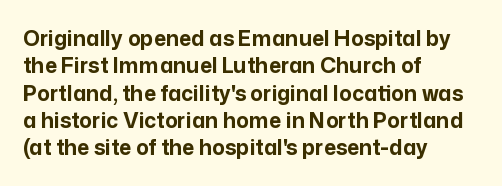
{"italic": "no", "bold": "yes", "underline": "no", "align": "left", "line_spacing": "normal", "line_spacing_ratio": 1.3, "letter_spacing": "normal", "letter_spacing_em": 0.0, "glyph_px": 21}
